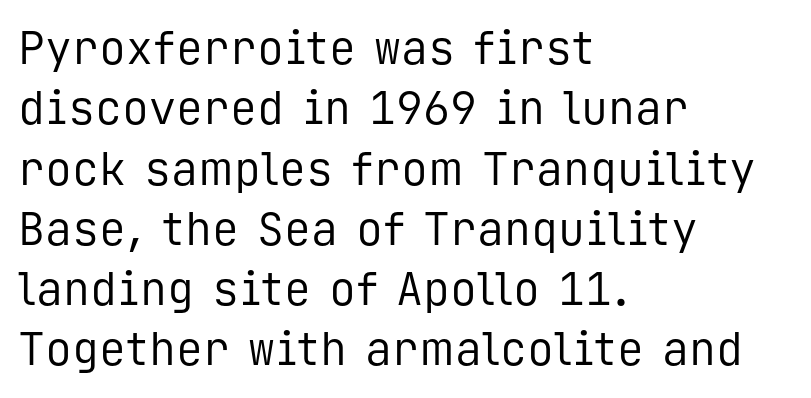
Q: Is the text bold? A: No.
Q: Is the text italic (slanted)? A: No, it is upright.
Q: Is the typeface a serif or a sans-serif typeface? A: Sans-serif.
Q: Is the text underlined? A: No.
Q: How is the paragraph aligned? A: Left-aligned.
Q: Is the spacing between letters normal or unusually wide? A: Normal.
Q: Is the spacing between lines tight, normal or loose? A: Normal.
Q: Width (condensed, normal, or wide)? A: Normal.
Q: Stroke contrast? A: Low.
Q: x-height? A: Medium.
Q: Monospaced? A: Yes.
